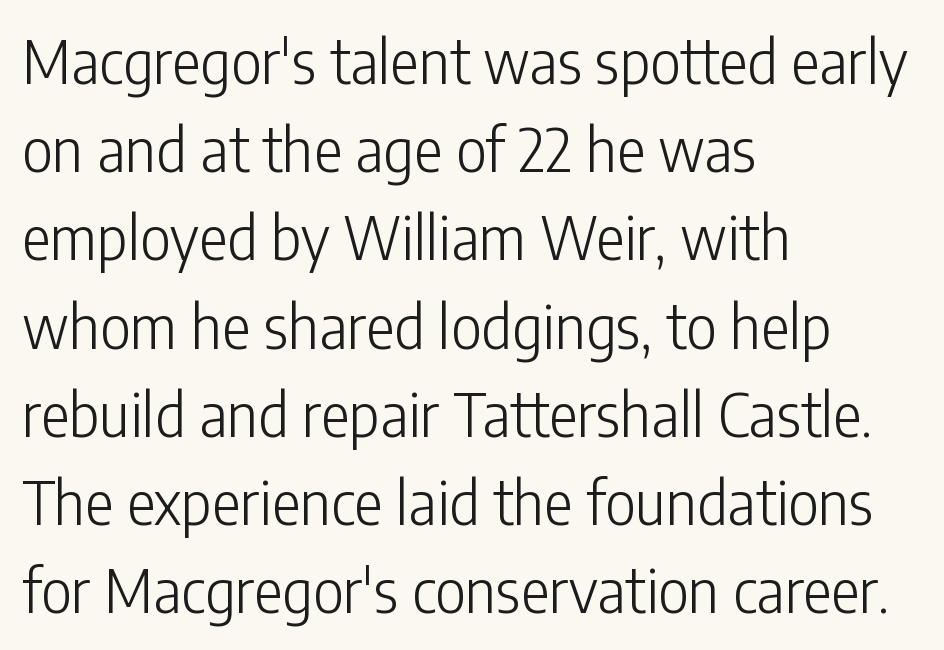
The image shows 60 px light, condensed sans-serif type, upright; set left-aligned, normal line spacing (1.47x), normal letter spacing, not underlined; low stroke contrast and a medium x-height.
